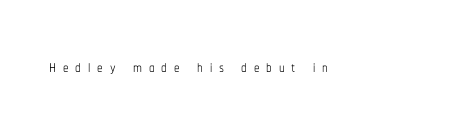
Substantial extra tracking has been applied to these lines. Posture: upright roman. A bare baseline throughout the passage. A quiet, ordinary-to-light weight characterises the typeface.
